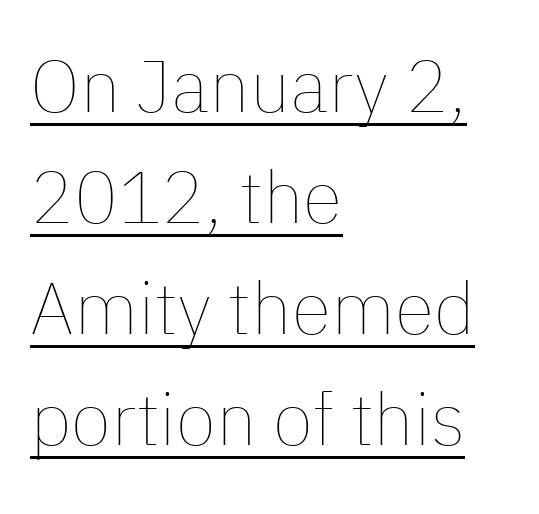
Q: Is the text bold? A: No.
Q: Is the text italic (slanted)? A: No, it is upright.
Q: Is the text underlined? A: Yes.
Q: How is the paragraph aligned? A: Left-aligned.
Q: Is the spacing between letters normal or unusually wide? A: Normal.
Q: Is the spacing between lines tight, normal or loose? A: Normal.
Q: Width (condensed, normal, or wide)? A: Normal.
Q: Stroke contrast? A: Low.
Q: x-height? A: Medium.
Q: Monospaced? A: No.
